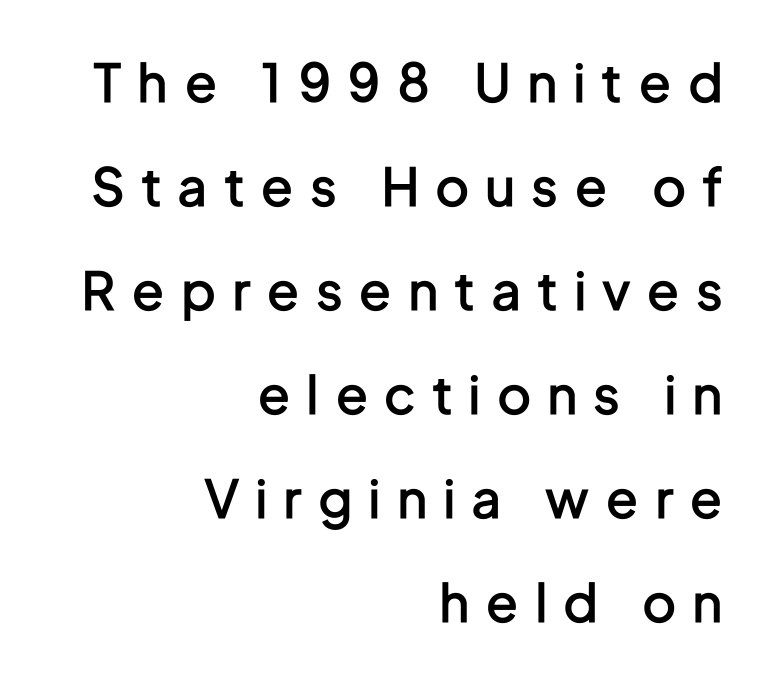
Q: Is the text bold? A: Semi-bold.
Q: Is the text italic (slanted)? A: No, it is upright.
Q: Is the typeface a serif or a sans-serif typeface? A: Sans-serif.
Q: Is the text underlined? A: No.
Q: How is the paragraph aligned? A: Right-aligned.
Q: Is the spacing between letters normal or unusually wide? A: Unusually wide.
Q: Is the spacing between lines tight, normal or loose? A: Loose.
Q: Width (condensed, normal, or wide)? A: Condensed.
Q: Stroke contrast? A: Low.
Q: x-height? A: Medium.
Q: Monospaced? A: No.
